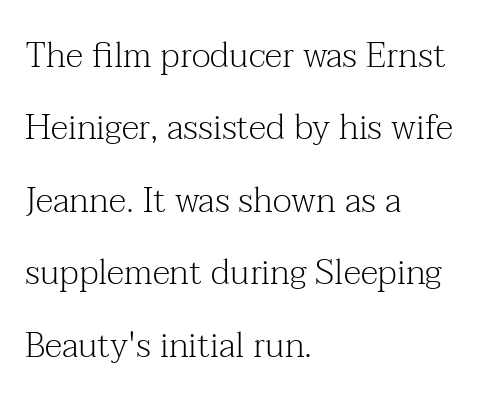
Line starts are locked; line ends wander. Tracking value appears to be zero — textbook default spacing. This reads as an unemphasized weight, regular at the heaviest. Lines of text with bare space underneath. Nope, not italic — everything's standing straight.
